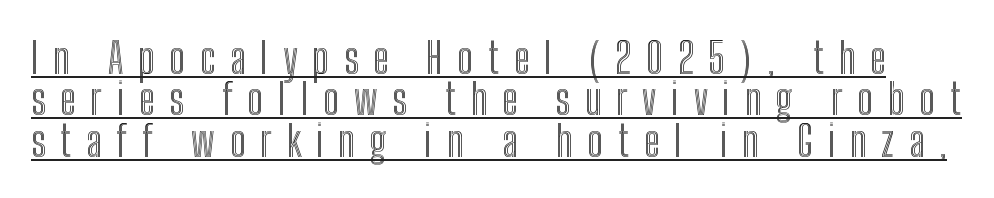
The image shows 43 px condensed type, upright; set tight line spacing (0.96x), unusually wide letter spacing (+0.34 em), underlined; a medium x-height.
